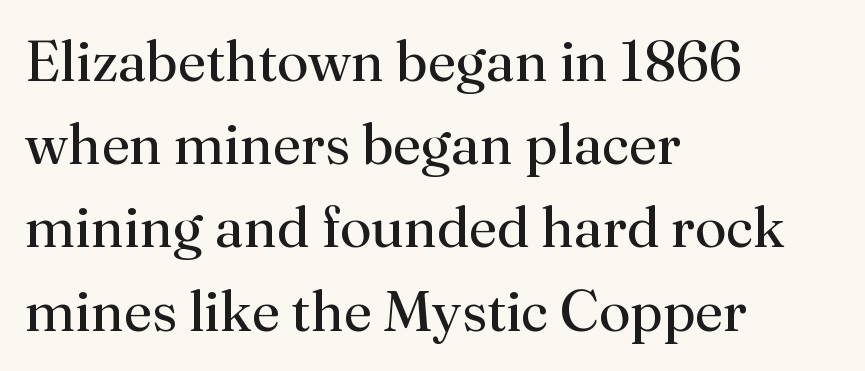
{"serif": "yes", "italic": "no", "bold": "no", "weight": "regular", "width": "normal", "stroke_contrast": "medium", "x_height": "small", "monospaced": "no", "underline": "no", "align": "left", "line_spacing": "normal", "line_spacing_ratio": 1.46, "letter_spacing": "normal", "letter_spacing_em": 0.0, "glyph_px": 57}
